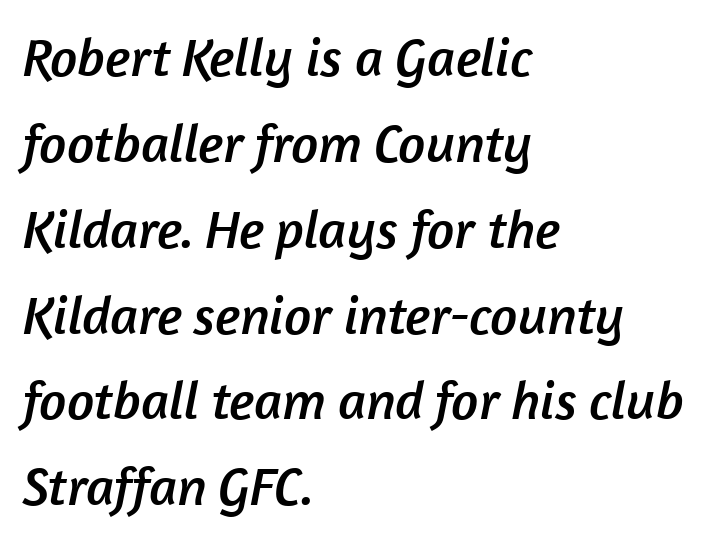
{"serif": "no", "width": "normal", "stroke_contrast": "low", "x_height": "medium", "monospaced": "no", "underline": "no", "align": "left", "line_spacing": "normal", "line_spacing_ratio": 1.59, "letter_spacing": "normal", "letter_spacing_em": 0.0, "glyph_px": 54}
